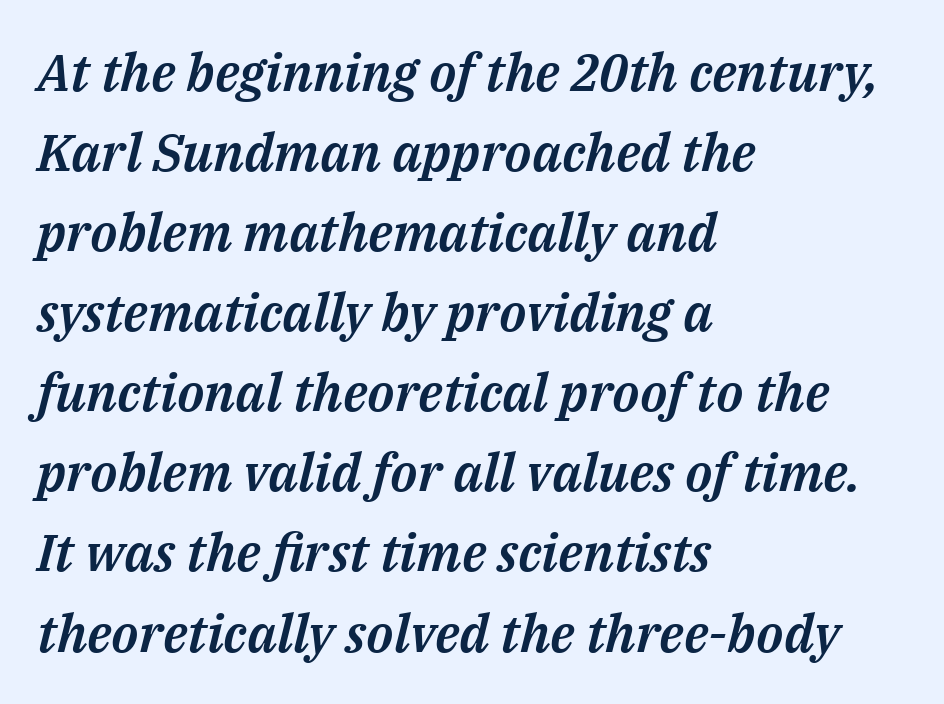
The image shows 52 px text type, italic (leaning right); set left-aligned, normal line spacing (1.54x), normal letter spacing, not underlined; medium stroke contrast and a medium x-height.
